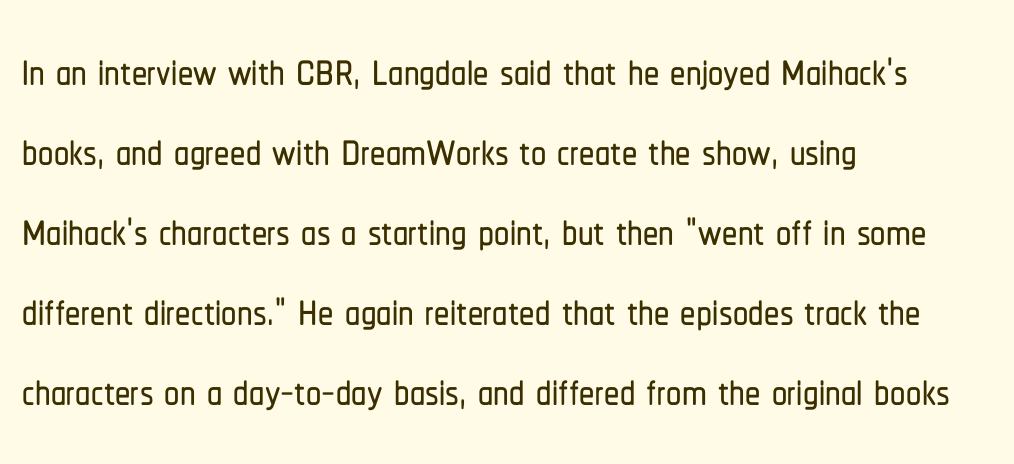
The image shows 61 px condensed sans-serif type, upright; set left-aligned, normal line spacing (1.31x), normal letter spacing, not underlined; low stroke contrast and a medium x-height.
